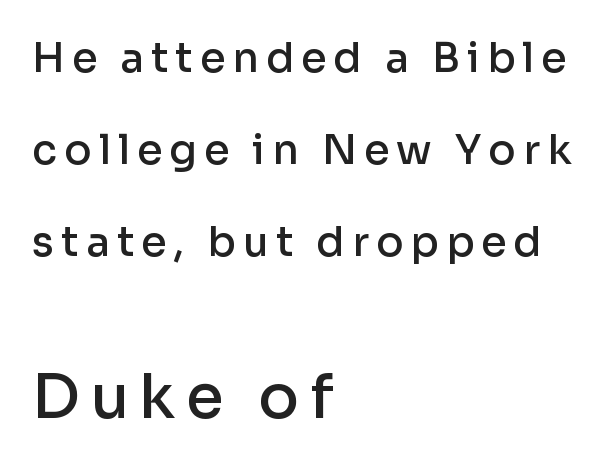
The image shows 61 px semibold sans-serif type, upright; set left-aligned, loose line spacing (2.25x), not underlined; the second (bottom) block is 1.49x larger; low stroke contrast and a medium x-height.
